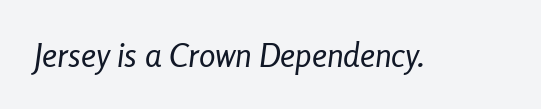
Q: Is the text bold? A: No.
Q: Is the text italic (slanted)? A: Yes, it leans right by about 8 degrees.
Q: Is the text underlined? A: No.
Q: Is the spacing between letters normal or unusually wide? A: Normal.
Q: Width (condensed, normal, or wide)? A: Condensed.
Q: Stroke contrast? A: Low.
Q: x-height? A: Medium.
Q: Monospaced? A: No.
